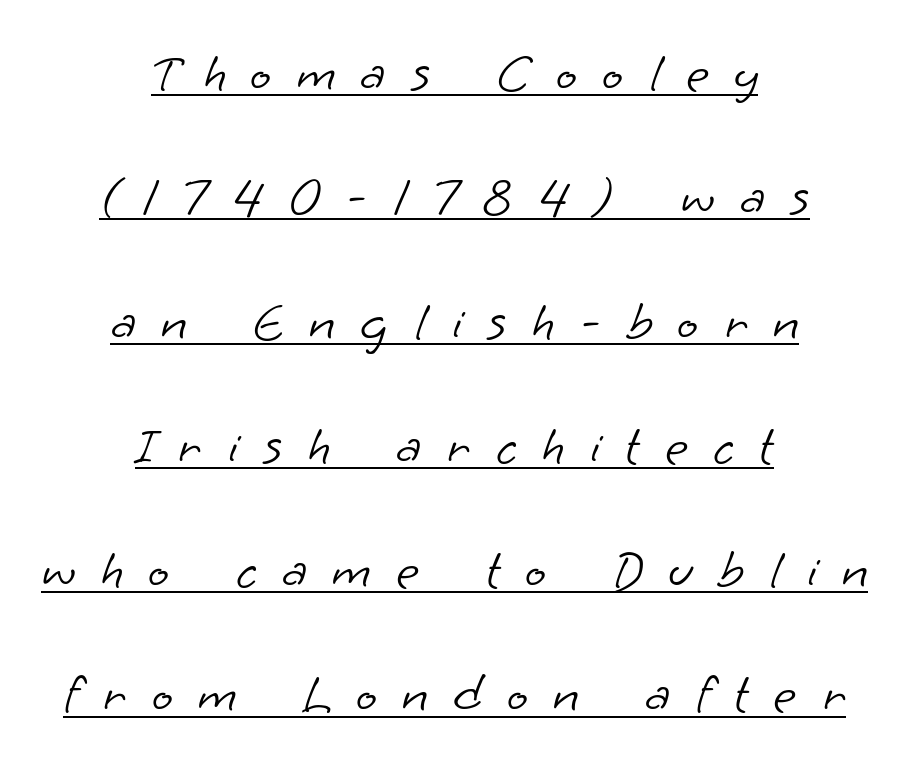
{"serif": "no", "bold": "no", "weight": "light", "width": "normal", "stroke_contrast": "low", "x_height": "small", "monospaced": "no", "underline": "yes", "align": "center", "line_spacing": "loose", "line_spacing_ratio": 2.26, "letter_spacing": "wide", "letter_spacing_em": 0.46, "glyph_px": 55}
